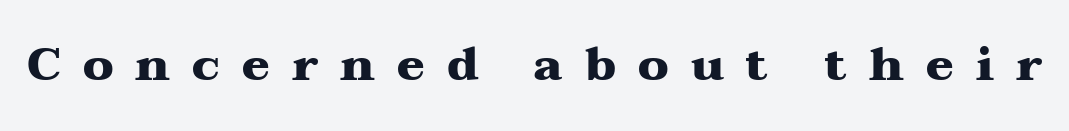
Q: Is the text bold? A: Yes.
Q: Is the text italic (slanted)? A: No, it is upright.
Q: Is the typeface a serif or a sans-serif typeface? A: Serif.
Q: Is the text underlined? A: No.
Q: Is the spacing between letters normal or unusually wide? A: Unusually wide.
Q: Width (condensed, normal, or wide)? A: Wide.
Q: Stroke contrast? A: Medium.
Q: x-height? A: Medium.
Q: Monospaced? A: No.
